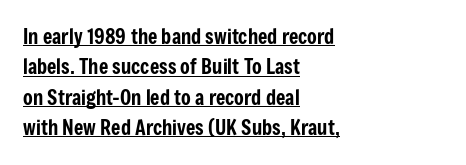
The image shows 20 px text type, upright; set left-aligned, normal line spacing (1.52x), normal letter spacing, underlined.
